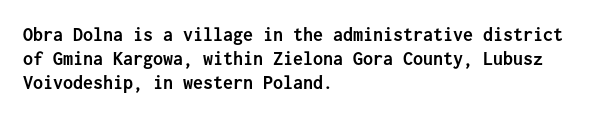
Q: Is the text bold? A: Yes.
Q: Is the text italic (slanted)? A: No, it is upright.
Q: Is the text underlined? A: No.
Q: How is the paragraph aligned? A: Left-aligned.
Q: Is the spacing between letters normal or unusually wide? A: Normal.
